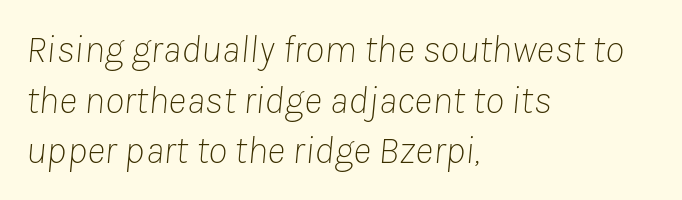
{"italic": "yes", "lean": "right", "slant_degrees": 8, "bold": "no", "weight": "thin", "width": "normal", "stroke_contrast": "low", "x_height": "medium", "monospaced": "no", "underline": "no", "align": "left", "line_spacing": "normal", "line_spacing_ratio": 1.3, "letter_spacing": "normal", "letter_spacing_em": 0.0, "glyph_px": 39}
